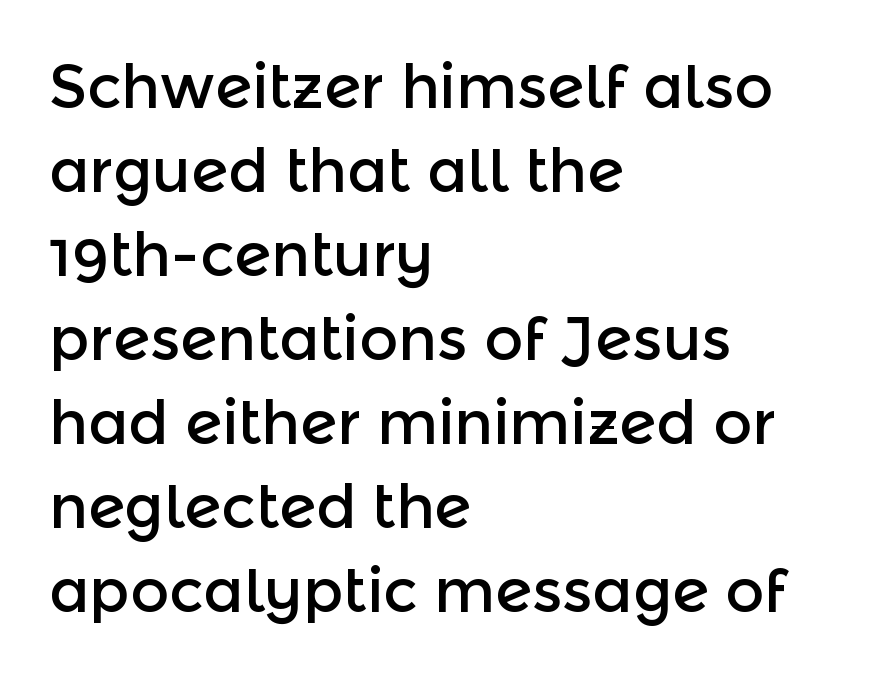
Is the block centered? No — it sits flush against the left margin. Are there feet on the stems? There aren't — it's a sans. Looks like regular typesetting: each glyph gets only the width it needs. Do the letters lean? They stand straight.
